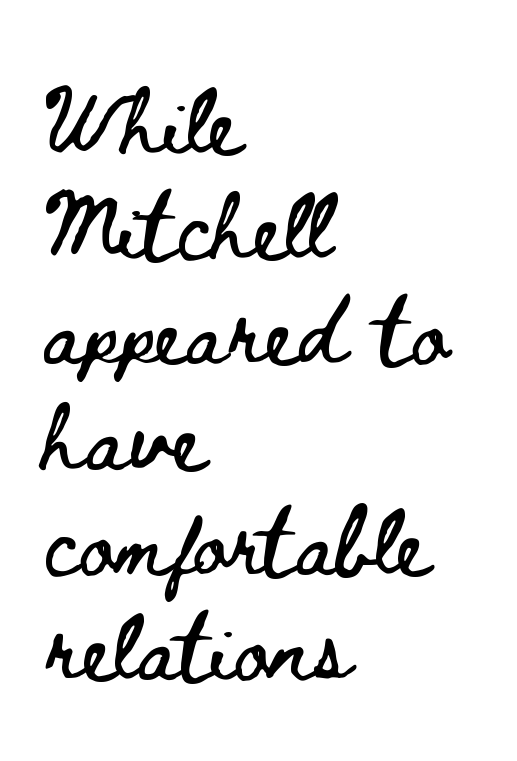
{"width": "wide", "stroke_contrast": "low", "x_height": "small", "monospaced": "no", "underline": "no", "align": "left", "line_spacing": "normal", "line_spacing_ratio": 1.57, "letter_spacing": "normal", "letter_spacing_em": 0.0, "glyph_px": 67}
